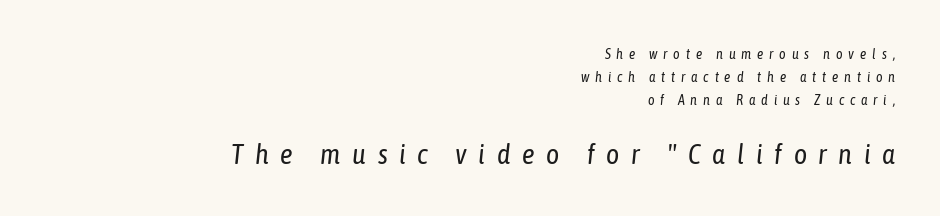
The image shows 28 px regular-weight, condensed type, italic (leaning right); set right-aligned, normal line spacing (1.66x), unusually wide letter spacing (+0.42 em), not underlined; the second (bottom) block is 2.0x larger; low stroke contrast and a medium x-height.
